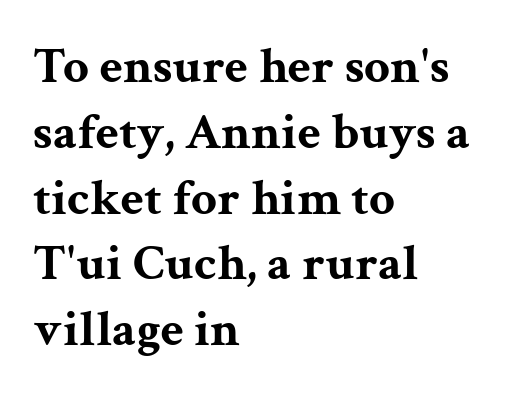
Nothing unusual about the tracking: characters are spaced as the font intends. Clear beneath every line of the passage. Heavy, bold letterforms. Every stem runs plumb, perpendicular to the baseline. Honestly, the row spacing looks completely unremarkable. Alignment: flush left.
